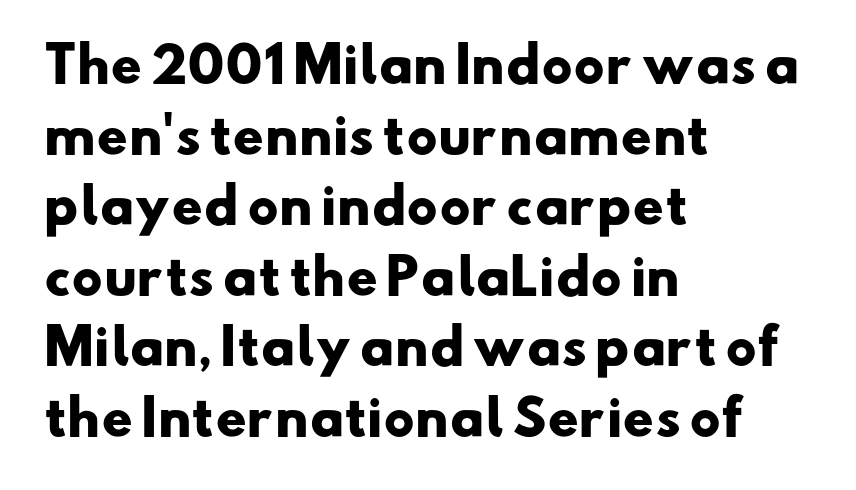
The characters display no serif detailing; their extremities are plain. You could not count columns in this text — the font is proportionally spaced. Lines of text with bare space underneath. The strokes are fattened all the way to bold. If you drew a ruler down the left edge, every line would touch it. The rendering uses a moderate line-height, typical for paragraphs.
